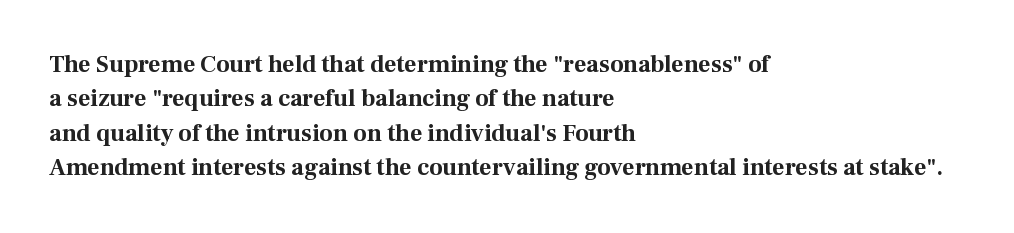
The passage shown is emphatically bold. The space directly below the letters is spotless. Italic? Not at all — the glyphs are vertical. The block of text has a typical density, with ordinary space between rows.
